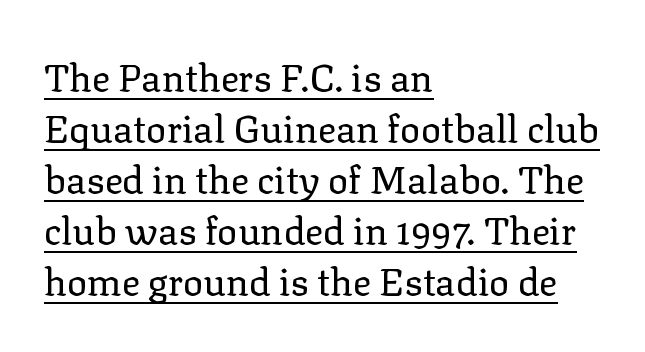
The image shows 38 px regular-weight serif type, upright; set left-aligned, normal line spacing (1.34x), normal letter spacing, underlined; low stroke contrast and a medium x-height.
